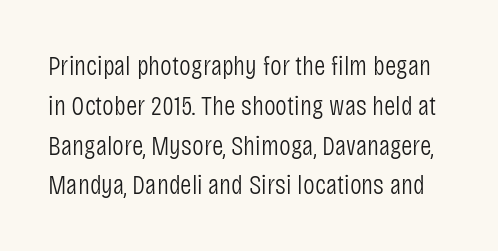
A typesetter would label this face a sans. Characters remain perfectly vertical along every line. Is the type heavy? It reads as light-to-regular instead. The leading is moderate, giving the passage an even texture. Has an underline been added? It has not. Spacing verdict: proportional, widths tailored to each character.
